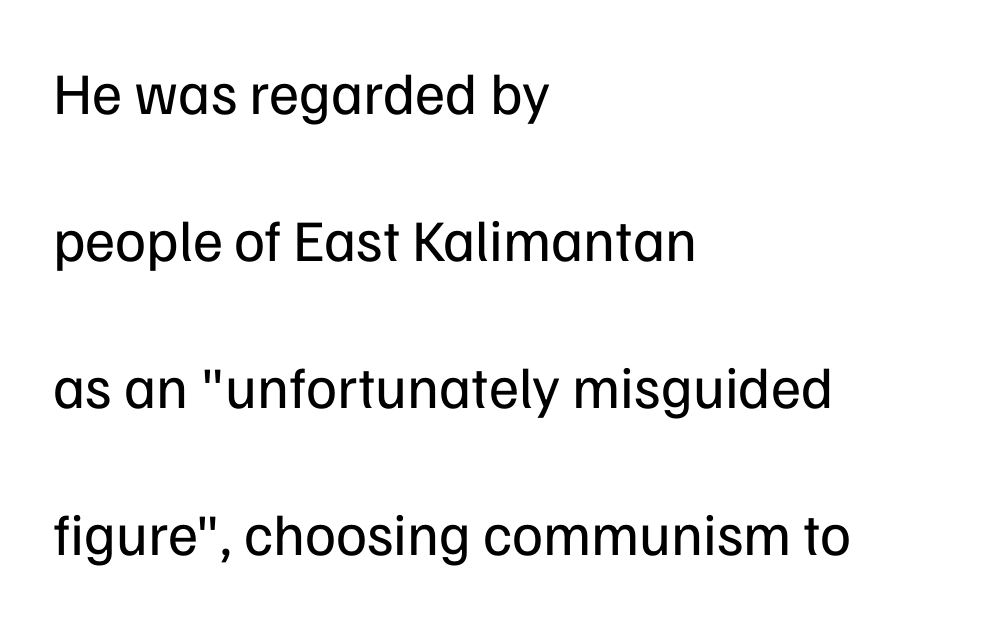
{"serif": "no", "italic": "no", "bold": "no", "weight": "regular", "width": "normal", "stroke_contrast": "low", "x_height": "medium", "monospaced": "no", "underline": "no", "align": "left", "line_spacing": "loose", "line_spacing_ratio": 2.49, "letter_spacing": "normal", "letter_spacing_em": 0.0, "glyph_px": 59}
